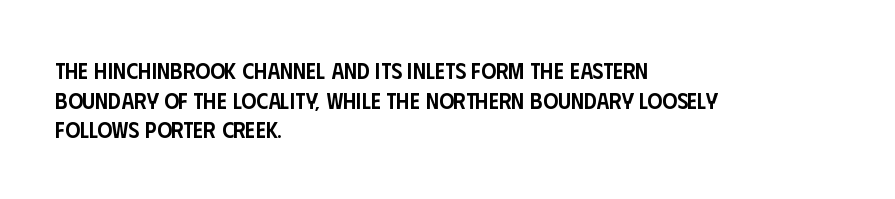
{"italic": "no", "bold": "semi", "underline": "no", "align": "left", "line_spacing": "normal", "line_spacing_ratio": 1.29, "letter_spacing": "normal", "letter_spacing_em": 0.0, "glyph_px": 23}
